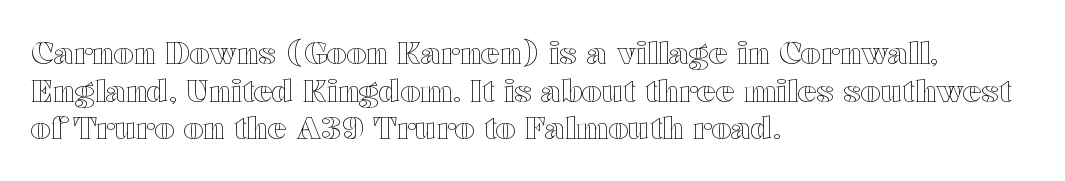
{"italic": "no", "width": "wide", "x_height": "medium", "monospaced": "no", "underline": "no", "align": "left", "line_spacing_ratio": 1.21, "letter_spacing": "normal", "letter_spacing_em": 0.0, "glyph_px": 31}
